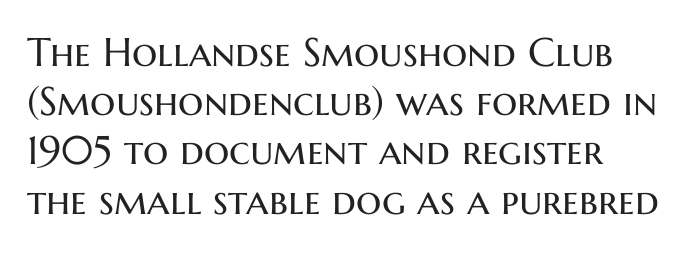
The image shows 40 px regular-weight sans-serif type, upright; set left-aligned, line spacing 1.23x, normal letter spacing, not underlined; medium stroke contrast and a medium x-height.
